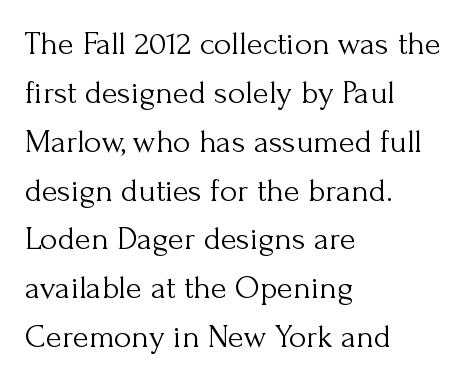
{"serif": "yes", "italic": "no", "bold": "no", "weight": "light", "width": "normal", "stroke_contrast": "medium", "x_height": "small", "monospaced": "no", "underline": "no", "align": "left", "line_spacing": "normal", "line_spacing_ratio": 1.48, "letter_spacing": "normal", "letter_spacing_em": 0.0, "glyph_px": 33}
